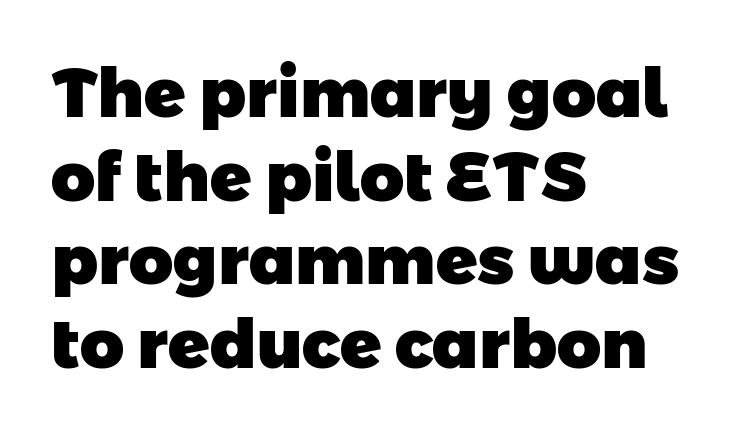
Q: Is the text bold? A: Yes.
Q: Is the typeface a serif or a sans-serif typeface? A: Sans-serif.
Q: Is the text underlined? A: No.
Q: How is the paragraph aligned? A: Left-aligned.
Q: Is the spacing between letters normal or unusually wide? A: Normal.
Q: Width (condensed, normal, or wide)? A: Normal.
Q: Stroke contrast? A: Low.
Q: x-height? A: Medium.
Q: Monospaced? A: No.
